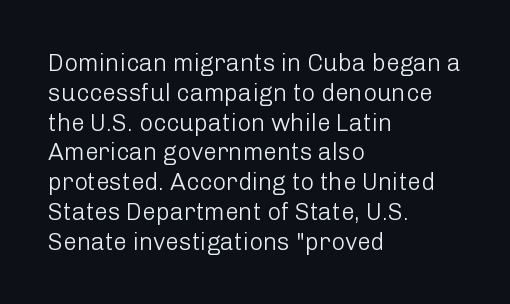
The image shows 24 px text type, upright; set left-aligned, line spacing 1.24x, normal letter spacing, not underlined.
